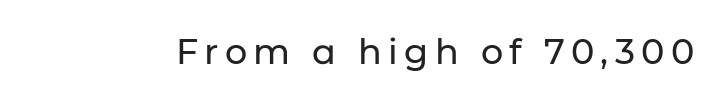
The rendering uses natural spacing where letterforms have individual widths. Nope, no serifs anywhere on these letters. A roman cut, with each character standing at attention. Quick note: underline off.
